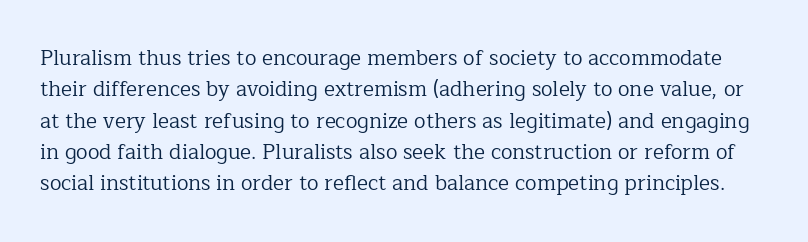
{"italic": "no", "bold": "no", "underline": "no", "line_spacing": "normal", "line_spacing_ratio": 1.49, "letter_spacing": "normal", "letter_spacing_em": 0.0, "glyph_px": 21}
